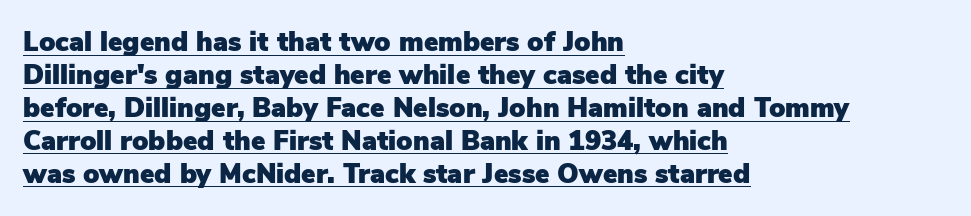
If you drew a ruler down the left edge, every line would touch it. The font's upright variant was chosen for this text. A baseline rule has been typeset under these characters. These lines keep a tight, regular rhythm from letter to letter.
